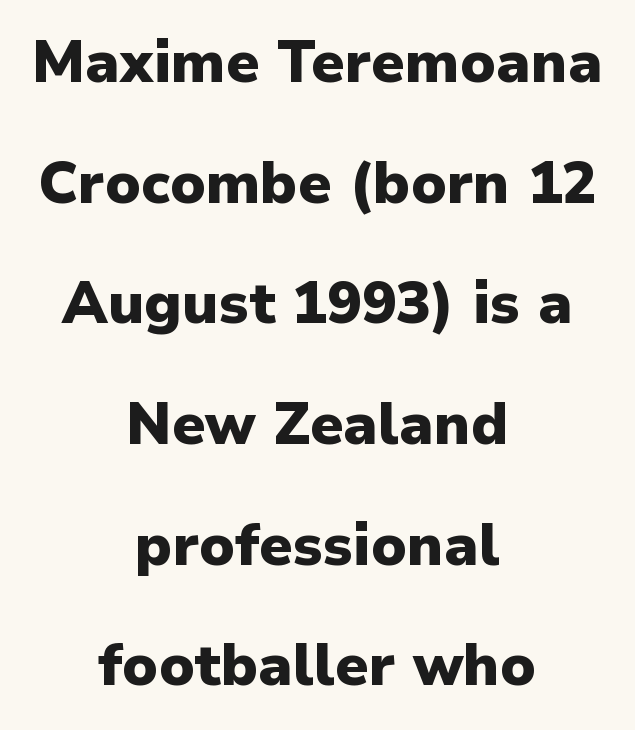
{"serif": "no", "italic": "no", "bold": "yes", "weight": "heavy", "width": "normal", "stroke_contrast": "low", "x_height": "medium", "monospaced": "no", "underline": "no", "align": "center", "line_spacing": "loose", "line_spacing_ratio": 2.08, "letter_spacing": "normal", "letter_spacing_em": 0.0, "glyph_px": 58}
